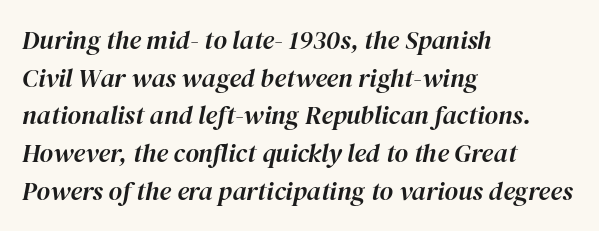
This sample keeps an unexceptional amount of space between lines. Teacher's note: observe the even left margin — that is flush-left alignment. Looking at the ascenders, they clearly lean. The line texture is even and compact thanks to regular tracking.
